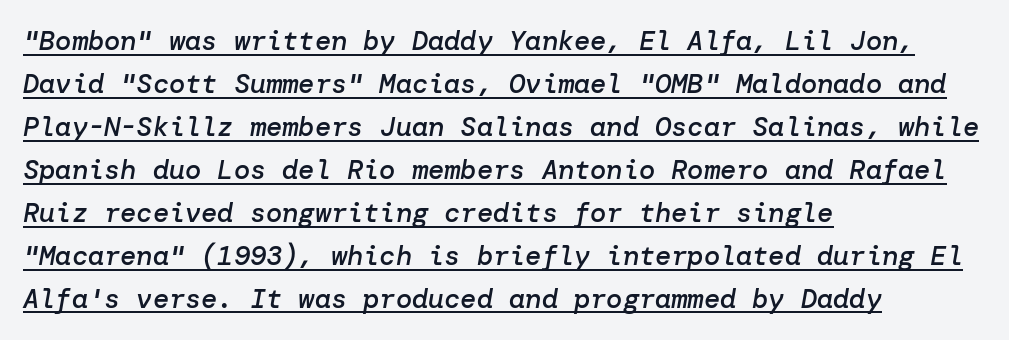
Does the weight exceed regular? Yes, but only to semibold. Look at the tracking — it's just the regular setting, nothing added. Has an underline been added? It has. The rendering applies a slant to the glyphs. The rows are spaced the way most documents space them. Visually the block forms a straight wall on the left and a jagged coastline on the right.
